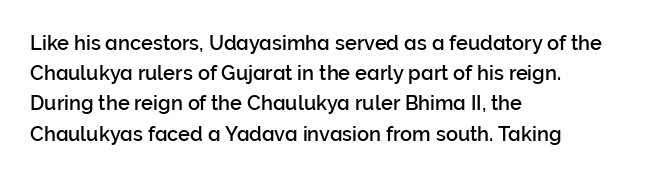
The image shows 20 px text type, upright; set left-aligned, normal line spacing (1.51x), normal letter spacing, not underlined.
